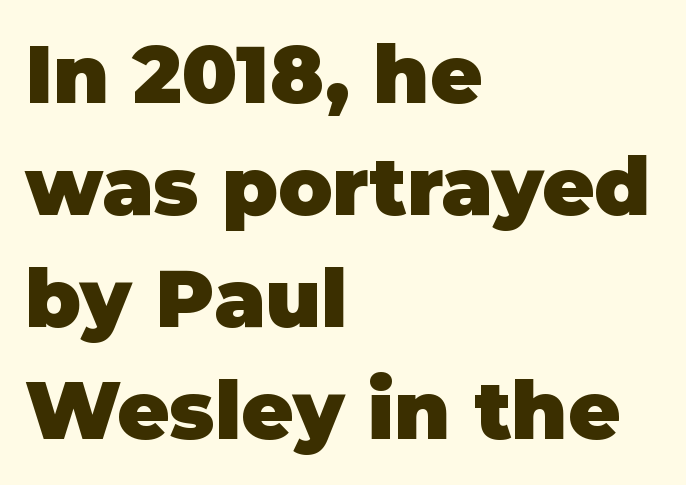
The image shows 80 px heavy sans-serif type, upright; set left-aligned, normal line spacing (1.4x), normal letter spacing, not underlined; low stroke contrast and a large x-height.
